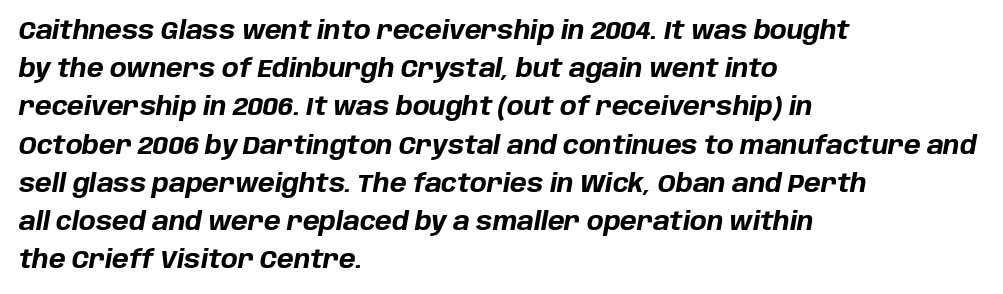
The image shows 25 px bold type, italic (leaning right); set left-aligned, normal line spacing (1.53x), normal letter spacing, not underlined.
